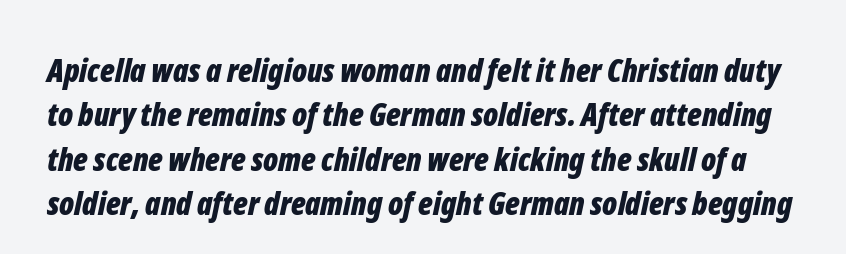
Q: Is the text bold? A: Yes.
Q: Is the text italic (slanted)? A: Yes, it leans right by about 12 degrees.
Q: Is the text underlined? A: No.
Q: Is the spacing between letters normal or unusually wide? A: Normal.
Q: Is the spacing between lines tight, normal or loose? A: Normal.
Q: Width (condensed, normal, or wide)? A: Condensed.
Q: Stroke contrast? A: Low.
Q: x-height? A: Medium.
Q: Monospaced? A: No.
